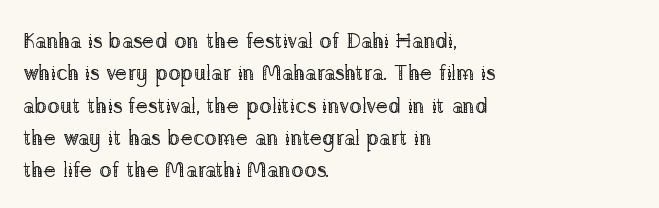
Q: Is the text bold? A: No.
Q: Is the text italic (slanted)? A: No, it is upright.
Q: Is the text underlined? A: No.
Q: How is the paragraph aligned? A: Left-aligned.
Q: Is the spacing between letters normal or unusually wide? A: Normal.
Q: Is the spacing between lines tight, normal or loose? A: Normal.
